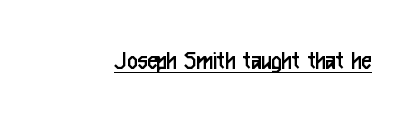
Characters follow at the spacing the type designer built in. The letters look calm and open, with moderate or lighter stems. Every word sits above its own underline. This sample has the flowing, uneven cadence of proportional lettering. Check where the strokes stop: nothing finishes them off — pure sans.
